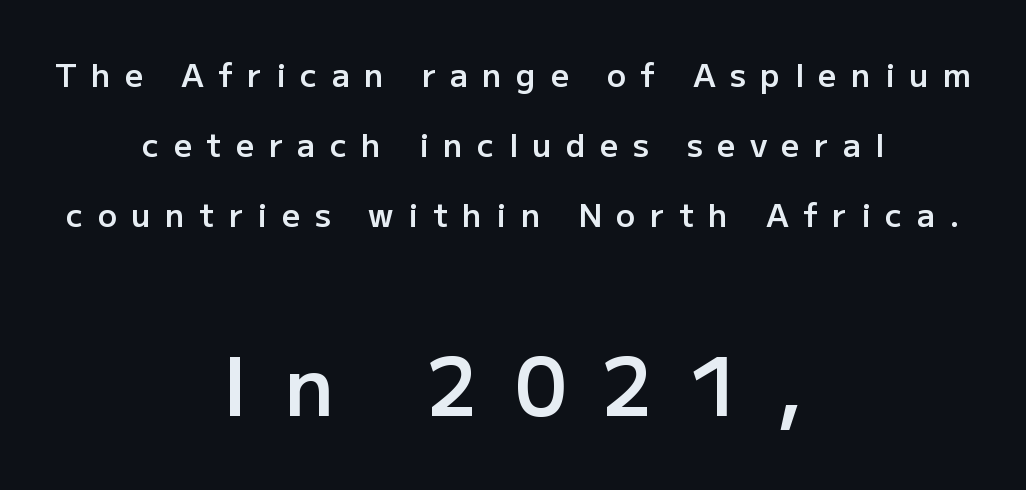
Does the lettering tilt? It doesn't — this is upright. Horizontal alignment here is central, giving a formal, balanced look. Each row of text sits above clean, open space. These lines stand farther apart than default settings would place them. These lines are rendered in a variable-pitch font.
